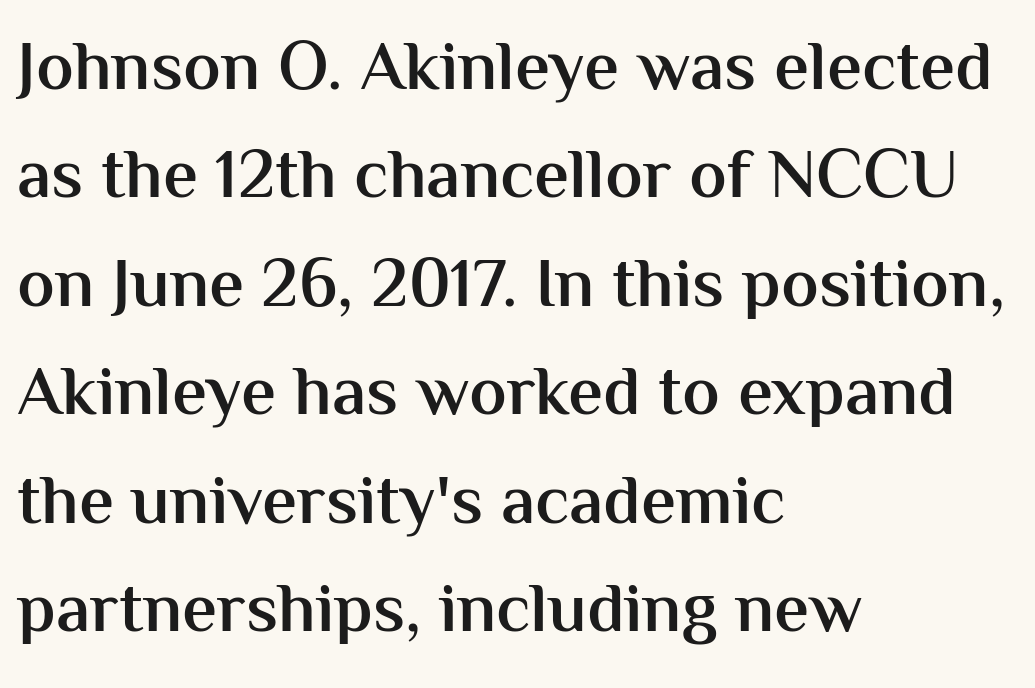
Q: Is the text bold? A: Semi-bold.
Q: Is the text italic (slanted)? A: No, it is upright.
Q: Is the typeface a serif or a sans-serif typeface? A: Sans-serif.
Q: Is the text underlined? A: No.
Q: How is the paragraph aligned? A: Left-aligned.
Q: Is the spacing between letters normal or unusually wide? A: Normal.
Q: Is the spacing between lines tight, normal or loose? A: Normal.
Q: Width (condensed, normal, or wide)? A: Normal.
Q: Stroke contrast? A: Medium.
Q: x-height? A: Medium.
Q: Monospaced? A: No.
